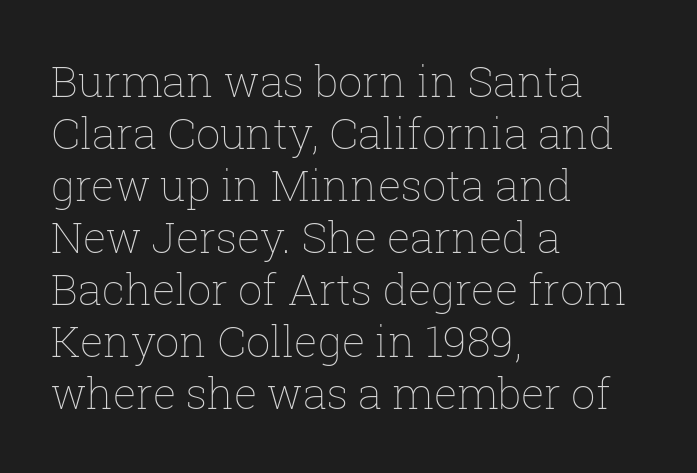
{"italic": "no", "bold": "no", "weight": "thin", "width": "normal", "stroke_contrast": "low", "x_height": "medium", "monospaced": "no", "underline": "no", "align": "left", "line_spacing_ratio": 1.21, "letter_spacing": "normal", "letter_spacing_em": 0.0, "glyph_px": 43}
